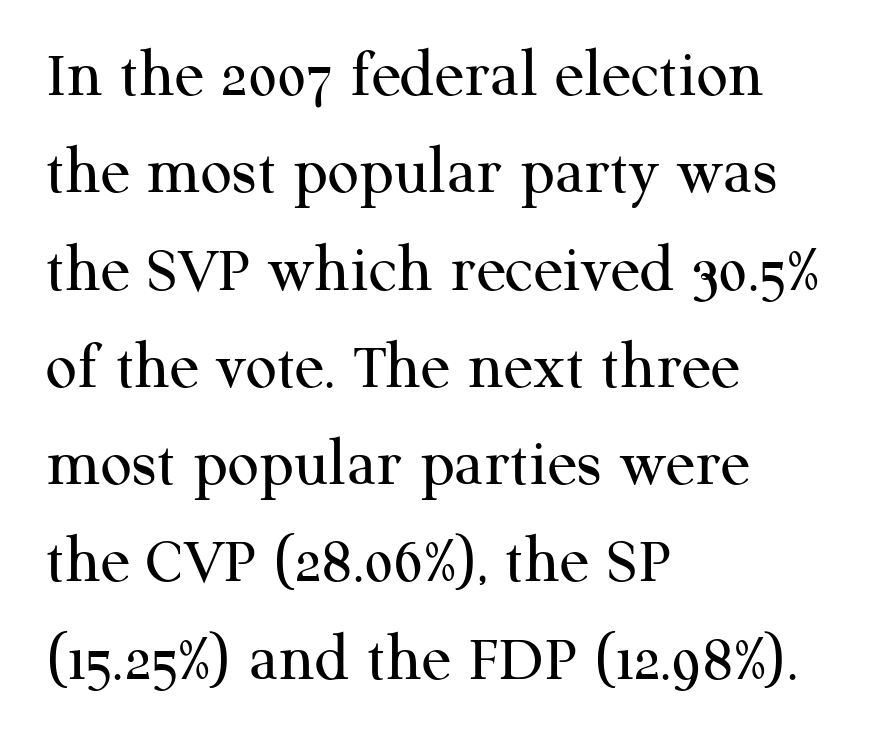
Spacing between characters is what you'd get straight out of the box. To sum up the face: it has serifs. Here the designer chose a conventional face with non-uniform glyph widths. Upright lettering throughout. Bold? No — there's no thickening of the strokes. Each row of text sits above clean, open space.
